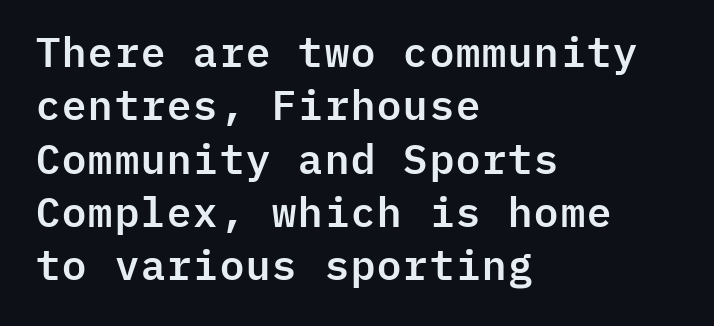
{"serif": "no", "italic": "no", "width": "normal", "stroke_contrast": "low", "x_height": "medium", "monospaced": "yes", "underline": "no", "align": "left", "line_spacing": "normal", "line_spacing_ratio": 1.3, "letter_spacing": "normal", "letter_spacing_em": 0.0, "glyph_px": 41}
